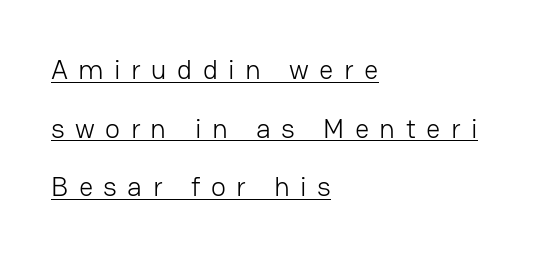
{"serif": "no", "italic": "no", "bold": "no", "weight": "light", "width": "normal", "stroke_contrast": "low", "x_height": "medium", "monospaced": "no", "underline": "yes", "align": "left", "line_spacing": "loose", "line_spacing_ratio": 2.09, "letter_spacing": "wide", "letter_spacing_em": 0.37, "glyph_px": 28}
